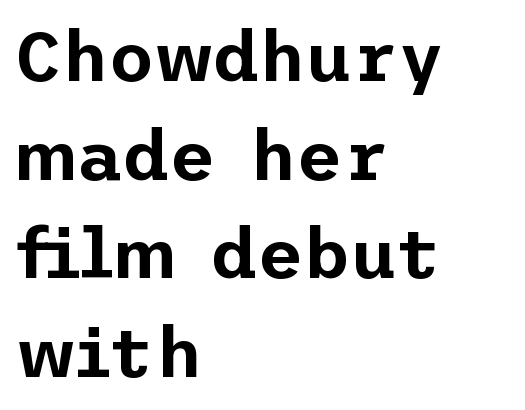
{"serif": "no", "italic": "no", "width": "normal", "stroke_contrast": "low", "x_height": "medium", "underline": "no", "align": "left", "line_spacing": "normal", "line_spacing_ratio": 1.39, "letter_spacing": "normal", "letter_spacing_em": 0.0, "glyph_px": 71}
